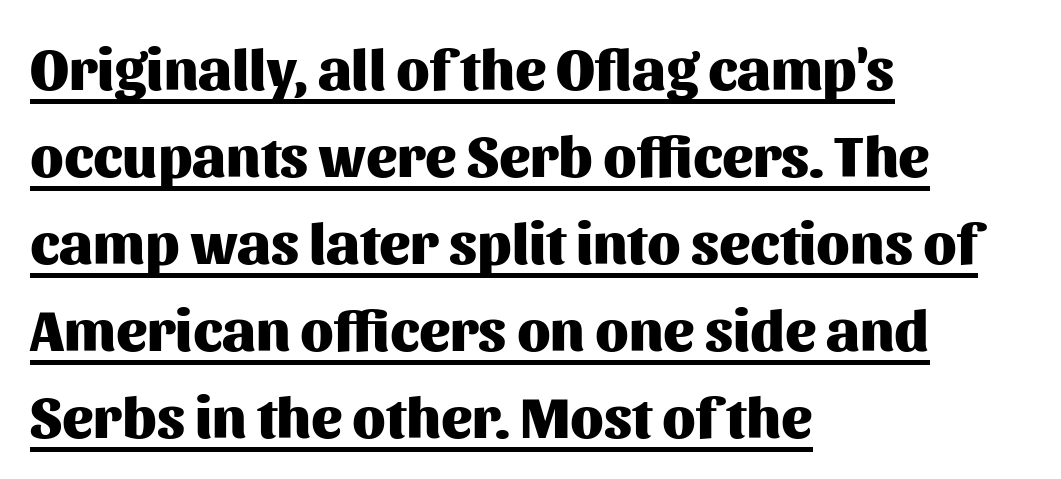
{"serif": "no", "italic": "no", "bold": "yes", "weight": "heavy", "width": "normal", "stroke_contrast": "medium", "x_height": "medium", "monospaced": "no", "underline": "yes", "align": "left", "line_spacing": "normal", "line_spacing_ratio": 1.5, "letter_spacing": "normal", "letter_spacing_em": 0.0, "glyph_px": 58}
